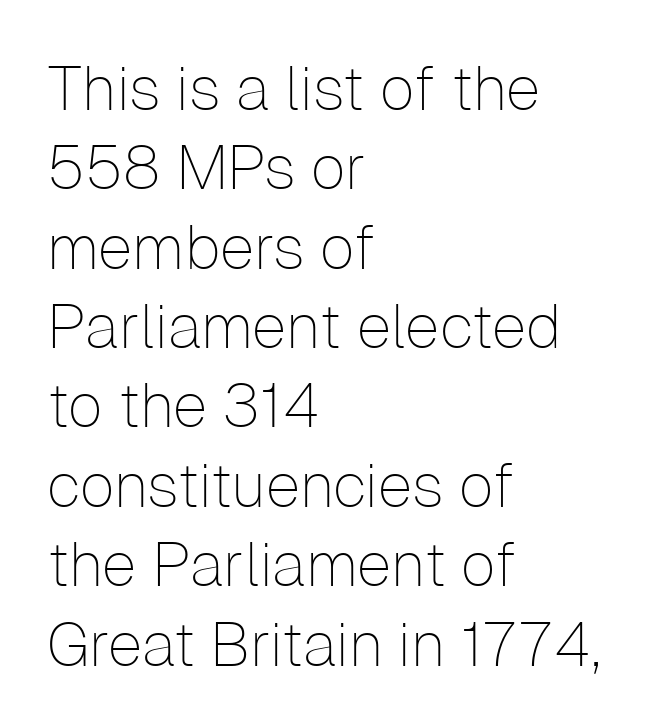
Q: Is the text bold? A: No.
Q: Is the text italic (slanted)? A: No, it is upright.
Q: Is the typeface a serif or a sans-serif typeface? A: Sans-serif.
Q: Is the text underlined? A: No.
Q: How is the paragraph aligned? A: Left-aligned.
Q: Is the spacing between letters normal or unusually wide? A: Normal.
Q: Is the spacing between lines tight, normal or loose? A: Normal.
Q: Width (condensed, normal, or wide)? A: Normal.
Q: Stroke contrast? A: Low.
Q: x-height? A: Medium.
Q: Monospaced? A: No.
